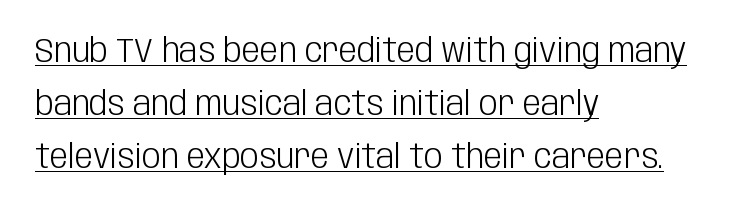
Q: Is the text bold? A: No.
Q: Is the text italic (slanted)? A: No, it is upright.
Q: Is the typeface a serif or a sans-serif typeface? A: Sans-serif.
Q: Is the text underlined? A: Yes.
Q: How is the paragraph aligned? A: Left-aligned.
Q: Is the spacing between letters normal or unusually wide? A: Normal.
Q: Is the spacing between lines tight, normal or loose? A: Normal.
Q: Width (condensed, normal, or wide)? A: Condensed.
Q: Stroke contrast? A: Low.
Q: x-height? A: Large.
Q: Monospaced? A: No.
